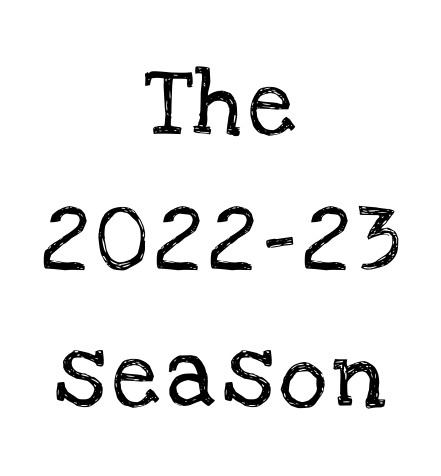
A typesetter would call this leading open, well beyond the default. The face used here is proportionally spaced, like ordinary book or web type. The letters stand upright; this is a roman face. Observe the serifs anchoring each vertical stroke in this sample. Quick note: underline off.
